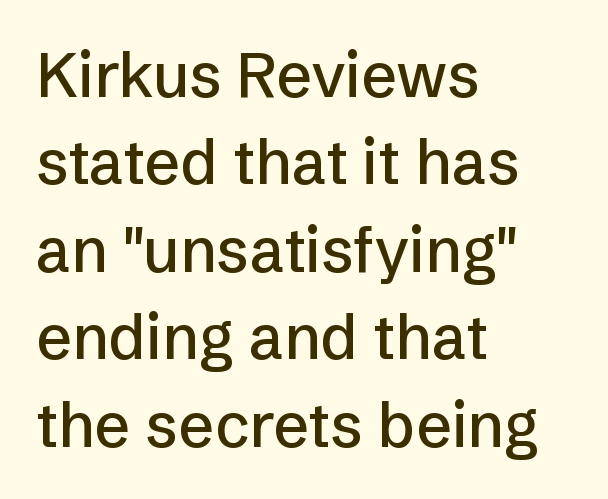
Q: Is the text italic (slanted)? A: No, it is upright.
Q: Is the typeface a serif or a sans-serif typeface? A: Sans-serif.
Q: Is the text underlined? A: No.
Q: How is the paragraph aligned? A: Left-aligned.
Q: Is the spacing between letters normal or unusually wide? A: Normal.
Q: Is the spacing between lines tight, normal or loose? A: Normal.
Q: Width (condensed, normal, or wide)? A: Normal.
Q: Stroke contrast? A: Low.
Q: x-height? A: Medium.
Q: Monospaced? A: No.
